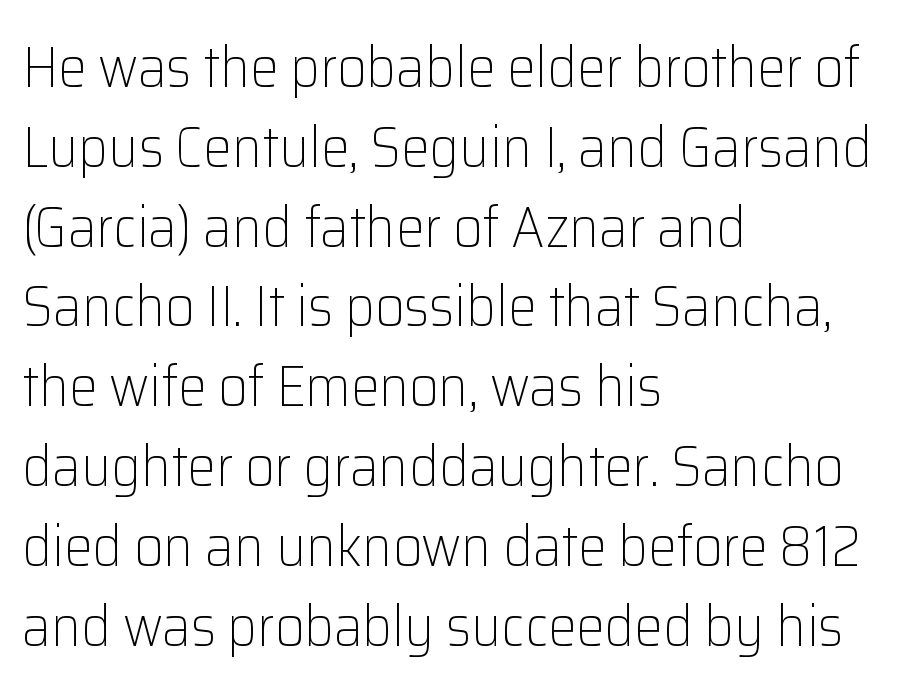
The image shows 57 px light sans-serif type, upright; set left-aligned, normal line spacing (1.4x), normal letter spacing, not underlined; low stroke contrast and a medium x-height.
